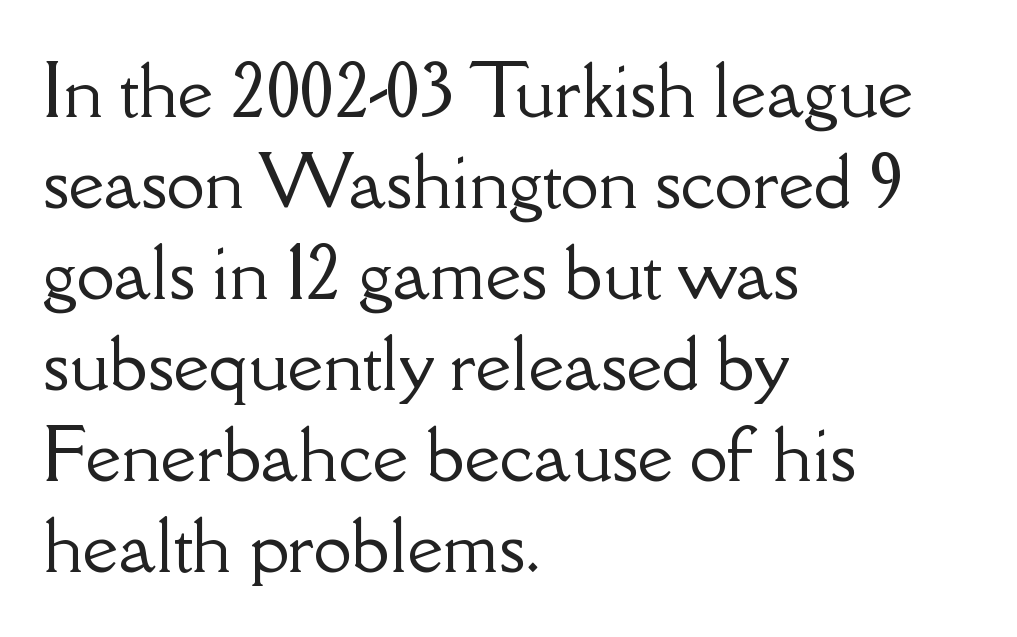
{"serif": "yes", "italic": "no", "width": "normal", "stroke_contrast": "low", "x_height": "small", "monospaced": "no", "underline": "no", "align": "left", "line_spacing": "normal", "line_spacing_ratio": 1.32, "letter_spacing": "normal", "letter_spacing_em": 0.0, "glyph_px": 69}
